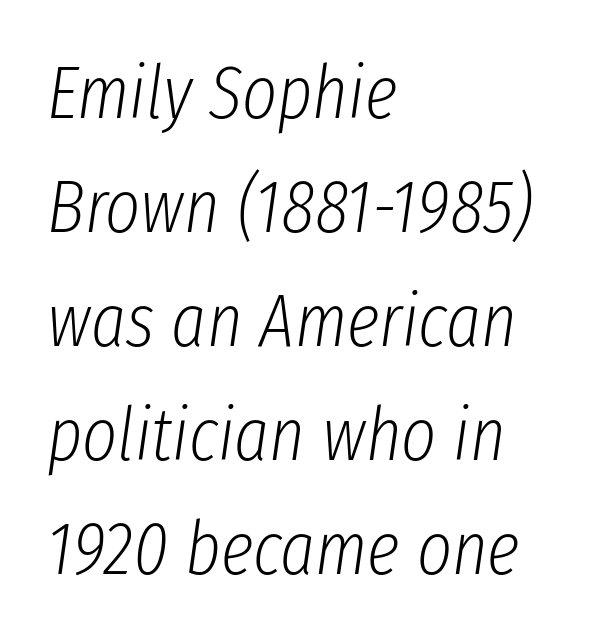
The passage shown is not bold in any degree. Underlining? Definitely not there. Quick note: italic. The line-height multiplier appears to be the usual default. Tracking value appears to be zero — textbook default spacing. Looks like regular typesetting: each glyph gets only the width it needs.
